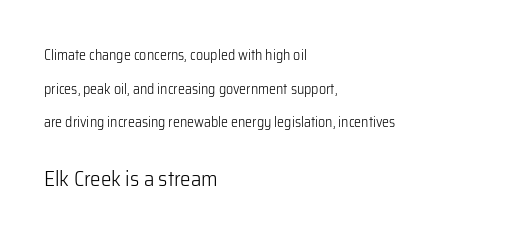
{"italic": "no", "bold": "no", "underline": "no", "align": "left", "line_spacing": "loose", "line_spacing_ratio": 2.4, "letter_spacing": "normal", "letter_spacing_em": 0.0, "larger_block": "second", "size_ratio": 1.5, "glyph_px": 21}
